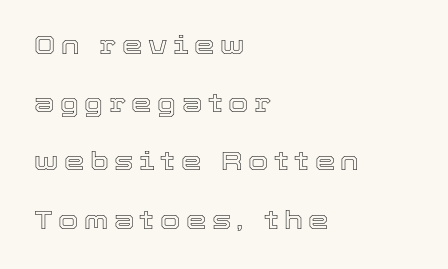
The image shows 26 px text type, upright; set left-aligned, loose line spacing (2.24x), unusually wide letter spacing (+0.21 em), not underlined.
